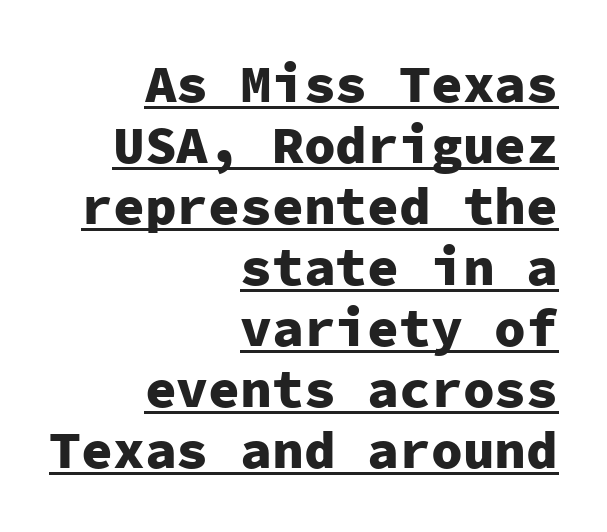
Heavy-handed strokes throughout: this text is bold. The passage shown has conventional tracking throughout. Monospaced: the letters line up in strict vertical columns. The block of text is dense from top to bottom, with scant space between rows. Every row of glyphs terminates at an identical x-position on the right. Glance below the letters and you will spot a drawn line.
